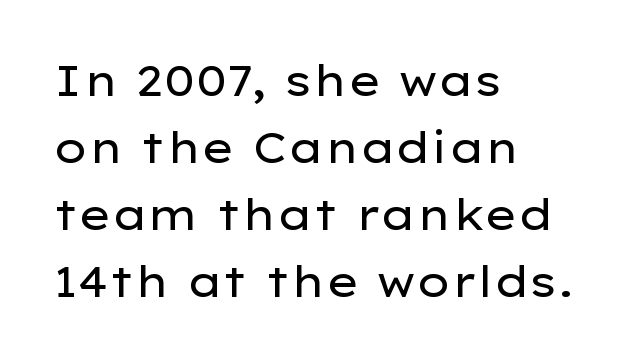
Posture: straight, roman, zero tilt. A sans-serif font was chosen for this passage. Observe the ordinary spacing: letters are neighbours, not strangers. The passage shown stacks its lines at a standard gap. Weight: in the light-to-regular range.
